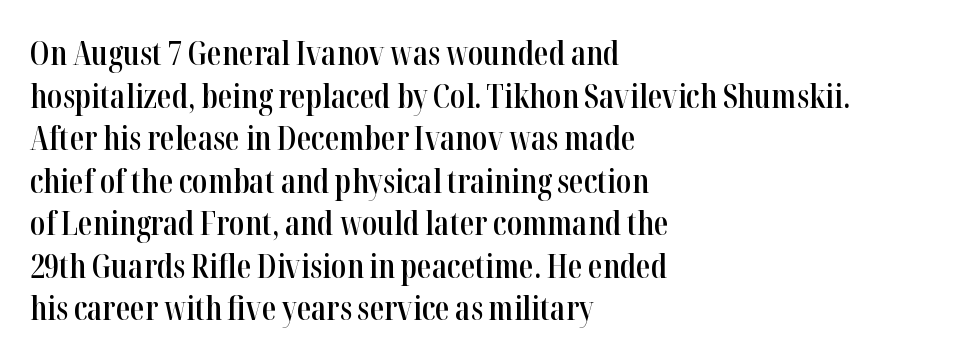
The image shows 32 px semibold, condensed serif type, upright; set left-aligned, normal line spacing (1.33x), normal letter spacing, not underlined; high stroke contrast and a medium x-height.
